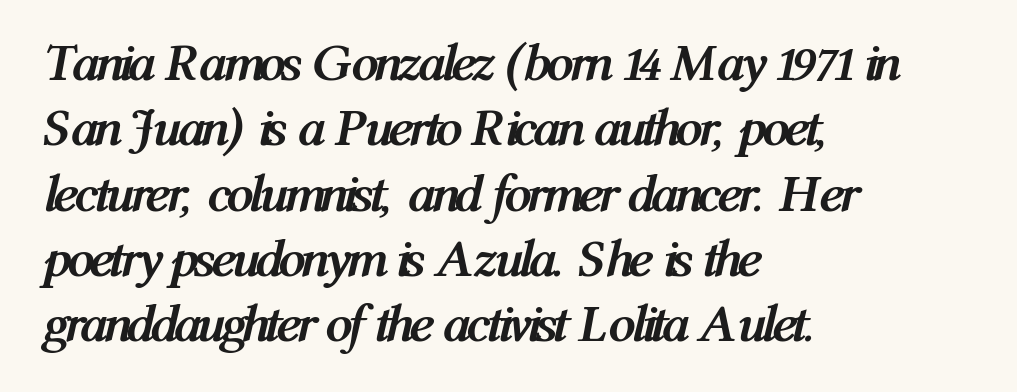
Q: Is the text bold? A: Yes.
Q: Is the text italic (slanted)? A: Yes, it leans right by about 12 degrees.
Q: Is the text underlined? A: No.
Q: How is the paragraph aligned? A: Left-aligned.
Q: Is the spacing between letters normal or unusually wide? A: Normal.
Q: Width (condensed, normal, or wide)? A: Condensed.
Q: Stroke contrast? A: Medium.
Q: x-height? A: Medium.
Q: Monospaced? A: No.
